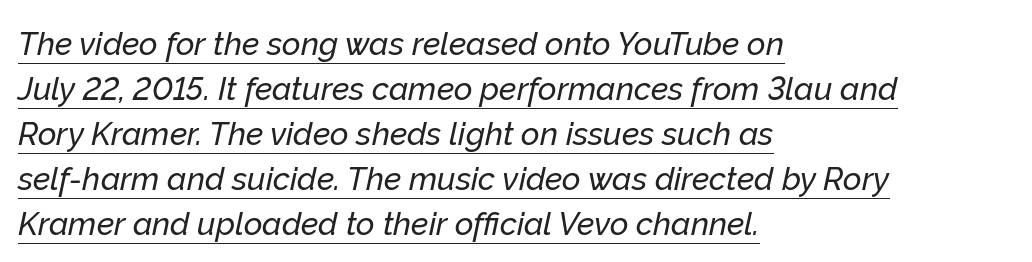
The image shows 32 px text type, italic (leaning right); set left-aligned, normal line spacing (1.41x), normal letter spacing, underlined; low stroke contrast and a medium x-height.
